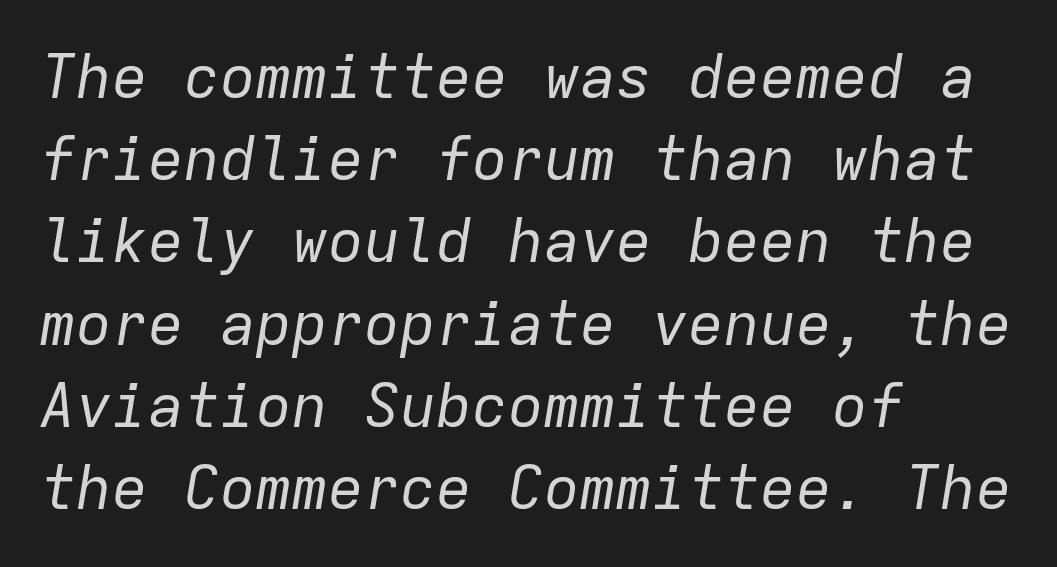
{"italic": "yes", "lean": "right", "slant_degrees": 9, "bold": "no", "weight": "regular", "width": "normal", "stroke_contrast": "low", "x_height": "medium", "monospaced": "yes", "underline": "no", "align": "left", "line_spacing": "normal", "line_spacing_ratio": 1.37, "letter_spacing": "normal", "letter_spacing_em": 0.0, "glyph_px": 60}
